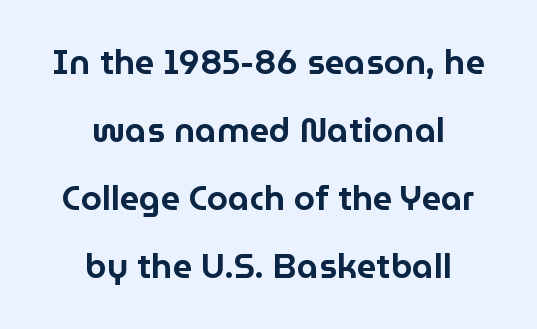
In terms of leading, this rendering errs on the spacious side. Each letter keeps its own natural width here, so spacing adapts to shape. Visually the block forms a symmetrical silhouette, jagged on both flanks. Nope, no serifs anywhere on these letters.
